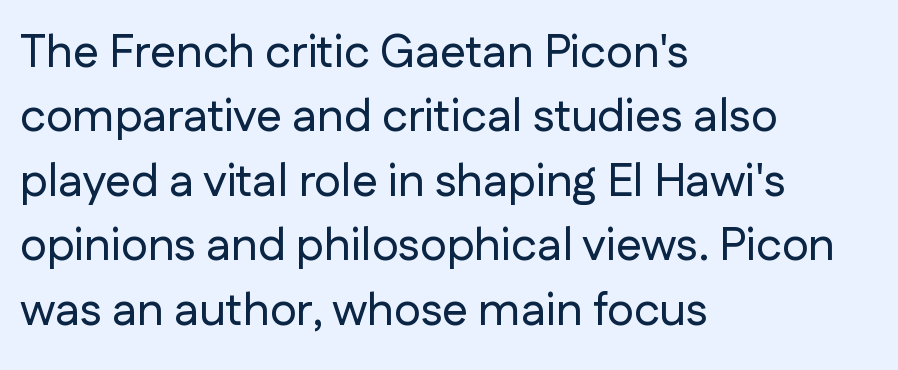
In terms of leading, this rendering sits right in the middle. These lines are rendered in a variable-pitch font. Where is the straight margin? On the left. The typography opts for an upright posture over an oblique one. Short note: letters normally spaced. Quick note: underline off.
